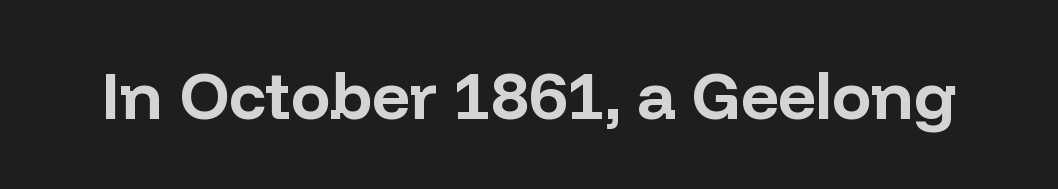
Q: Is the text bold? A: Yes.
Q: Is the text italic (slanted)? A: No, it is upright.
Q: Is the typeface a serif or a sans-serif typeface? A: Sans-serif.
Q: Is the text underlined? A: No.
Q: Is the spacing between letters normal or unusually wide? A: Normal.
Q: Width (condensed, normal, or wide)? A: Normal.
Q: Stroke contrast? A: Low.
Q: x-height? A: Medium.
Q: Monospaced? A: No.
